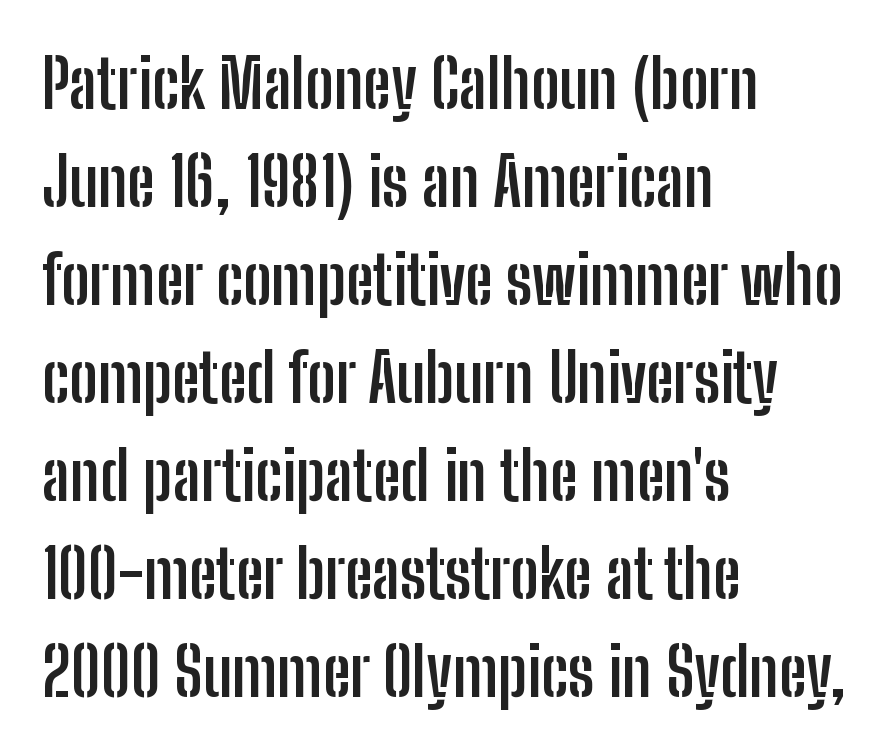
Q: Is the text bold? A: Yes.
Q: Is the text italic (slanted)? A: No, it is upright.
Q: Is the typeface a serif or a sans-serif typeface? A: Sans-serif.
Q: Is the text underlined? A: No.
Q: How is the paragraph aligned? A: Left-aligned.
Q: Is the spacing between letters normal or unusually wide? A: Normal.
Q: Is the spacing between lines tight, normal or loose? A: Normal.
Q: Width (condensed, normal, or wide)? A: Condensed.
Q: Stroke contrast? A: Low.
Q: x-height? A: Medium.
Q: Monospaced? A: No.
